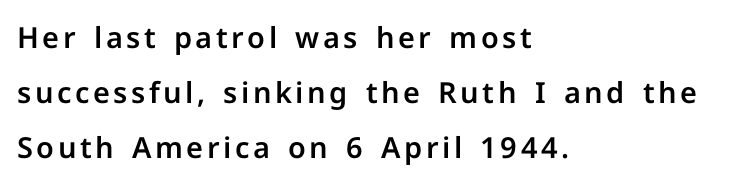
The image shows 29 px sans-serif type, upright; set left-aligned, line spacing 1.89x, not underlined; low stroke contrast and a medium x-height.
